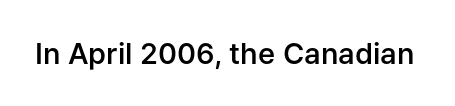
{"serif": "no", "italic": "no", "bold": "semi", "weight": "semibold", "width": "normal", "stroke_contrast": "low", "x_height": "medium", "monospaced": "no", "underline": "no", "letter_spacing": "normal", "letter_spacing_em": 0.0, "glyph_px": 29}
